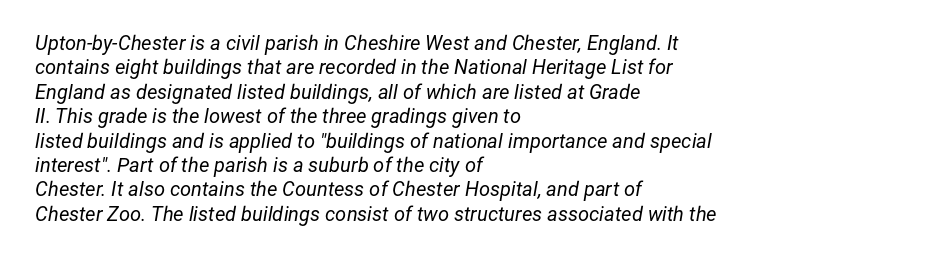
Stroke thickness stays within the range of a standard reading face or lighter. There's an unmistakable incline to the writing here. Spacing between characters is what you'd get straight out of the box. The rag falls on the right side of this text block. Descender tails drop into unmarked territory.
